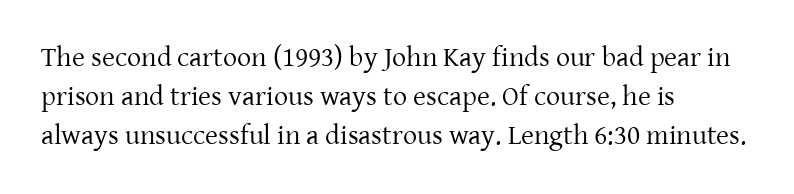
Q: Is the text bold? A: No.
Q: Is the text italic (slanted)? A: No, it is upright.
Q: Is the typeface a serif or a sans-serif typeface? A: Serif.
Q: Is the text underlined? A: No.
Q: How is the paragraph aligned? A: Left-aligned.
Q: Is the spacing between letters normal or unusually wide? A: Normal.
Q: Is the spacing between lines tight, normal or loose? A: Normal.
Q: Width (condensed, normal, or wide)? A: Normal.
Q: Stroke contrast? A: Low.
Q: x-height? A: Medium.
Q: Monospaced? A: No.
